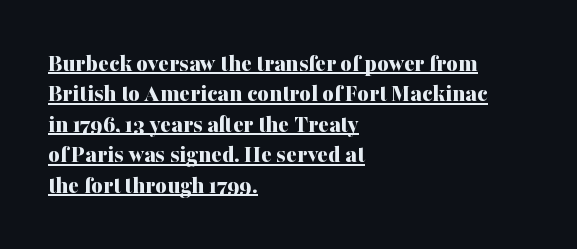
The image shows 25 px bold type, upright; set left-aligned, line spacing 1.22x, normal letter spacing, underlined.
